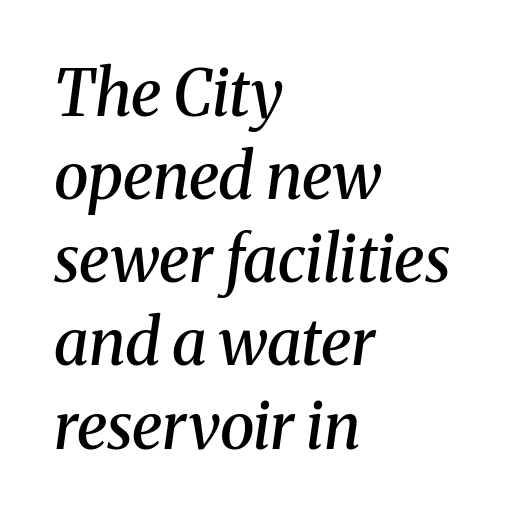
{"serif": "yes", "italic": "yes", "lean": "right", "slant_degrees": 8, "bold": "semi", "weight": "semibold", "width": "normal", "stroke_contrast": "medium", "x_height": "medium", "monospaced": "no", "underline": "no", "align": "left", "line_spacing": "normal", "line_spacing_ratio": 1.32, "letter_spacing": "normal", "letter_spacing_em": 0.0, "glyph_px": 63}
